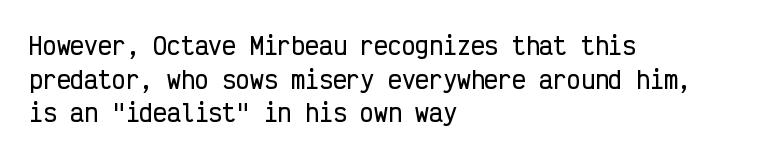
Q: Is the text italic (slanted)? A: No, it is upright.
Q: Is the text underlined? A: No.
Q: How is the paragraph aligned? A: Left-aligned.
Q: Is the spacing between letters normal or unusually wide? A: Normal.
Q: Is the spacing between lines tight, normal or loose? A: Normal.
